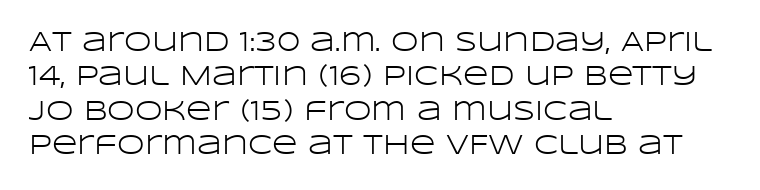
{"serif": "no", "italic": "no", "bold": "no", "weight": "light", "width": "wide", "stroke_contrast": "low", "x_height": "large", "monospaced": "no", "underline": "no", "align": "left", "line_spacing_ratio": 1.23, "letter_spacing": "normal", "letter_spacing_em": 0.0, "glyph_px": 28}
